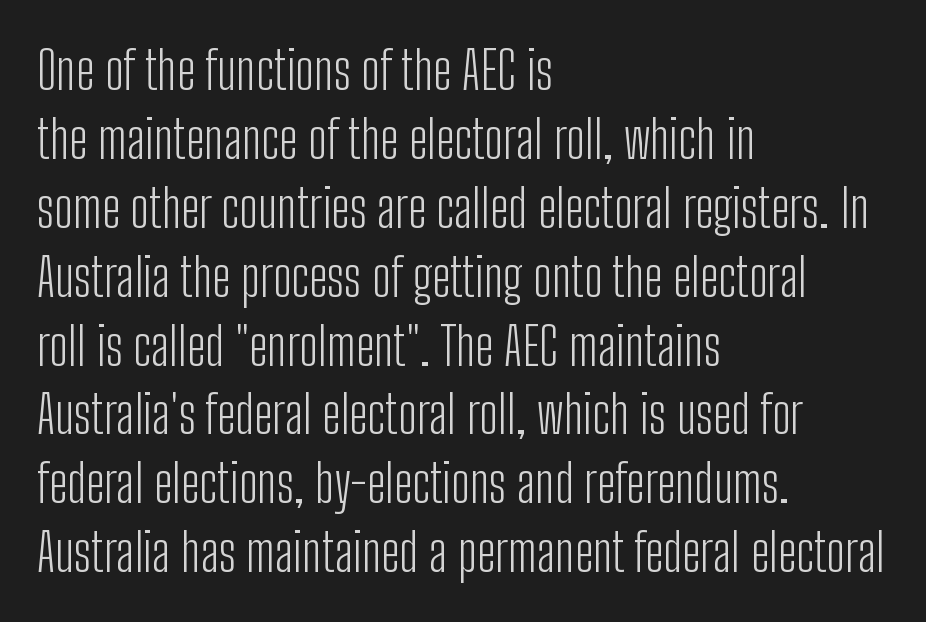
These lines were composed using upright roman letters. The paragraph has a hard left edge and a soft right edge. Regular leading. Is this a heavy cut? Hardly; it is regular or lighter.
